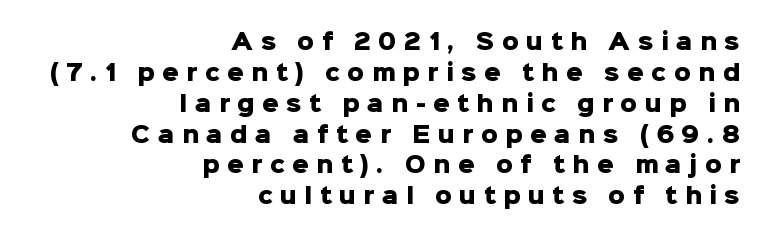
Q: Is the text bold? A: Yes.
Q: Is the text italic (slanted)? A: No, it is upright.
Q: Is the text underlined? A: No.
Q: How is the paragraph aligned? A: Right-aligned.
Q: Is the spacing between letters normal or unusually wide? A: Unusually wide.
Q: Is the spacing between lines tight, normal or loose? A: Normal.
